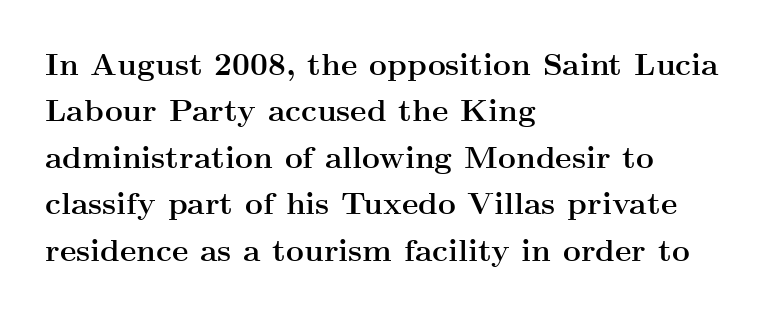
Q: Is the text bold? A: Yes.
Q: Is the text italic (slanted)? A: No, it is upright.
Q: Is the typeface a serif or a sans-serif typeface? A: Serif.
Q: Is the text underlined? A: No.
Q: How is the paragraph aligned? A: Left-aligned.
Q: Is the spacing between letters normal or unusually wide? A: Normal.
Q: Is the spacing between lines tight, normal or loose? A: Normal.
Q: Width (condensed, normal, or wide)? A: Wide.
Q: Stroke contrast? A: Medium.
Q: x-height? A: Small.
Q: Monospaced? A: No.
